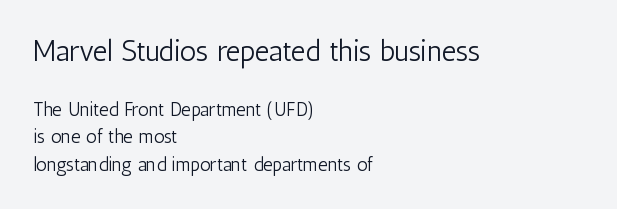
The image shows 29 px light, condensed sans-serif type, upright; set left-aligned, normal line spacing (1.44x), normal letter spacing, not underlined; the first (top) block is 1.53x larger; low stroke contrast and a medium x-height.
